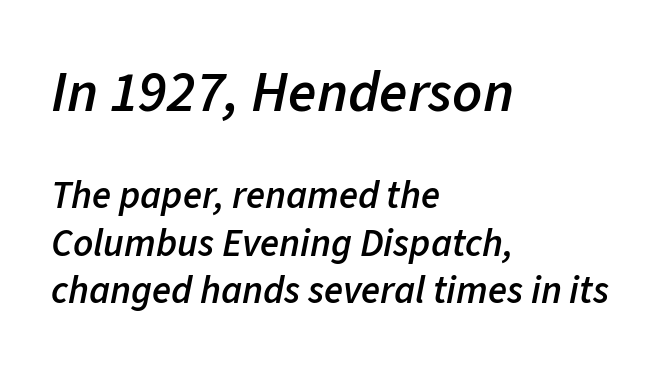
Q: Is the text bold? A: Semi-bold.
Q: Is the text italic (slanted)? A: Yes, it leans right by about 11 degrees.
Q: Is the text underlined? A: No.
Q: How is the paragraph aligned? A: Left-aligned.
Q: Is the spacing between letters normal or unusually wide? A: Normal.
Q: Which block of text is set in a larger size, the first (top) or the second (bottom)? A: The first (top) one.
Q: Width (condensed, normal, or wide)? A: Normal.
Q: Stroke contrast? A: Low.
Q: x-height? A: Medium.
Q: Monospaced? A: No.
